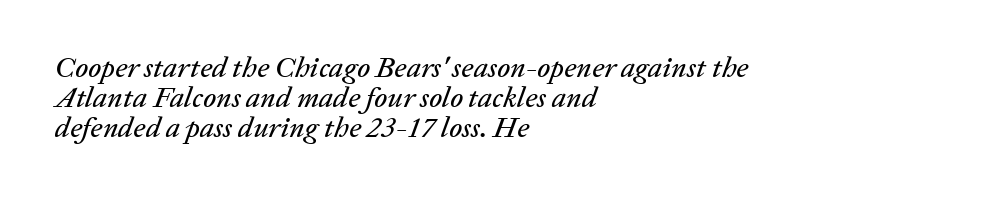
{"italic": "yes", "lean": "right", "slant_degrees": 20, "width": "normal", "stroke_contrast": "low", "x_height": "medium", "monospaced": "no", "underline": "no", "align": "left", "line_spacing": "tight", "line_spacing_ratio": 1.03, "letter_spacing": "normal", "letter_spacing_em": 0.0, "glyph_px": 29}
